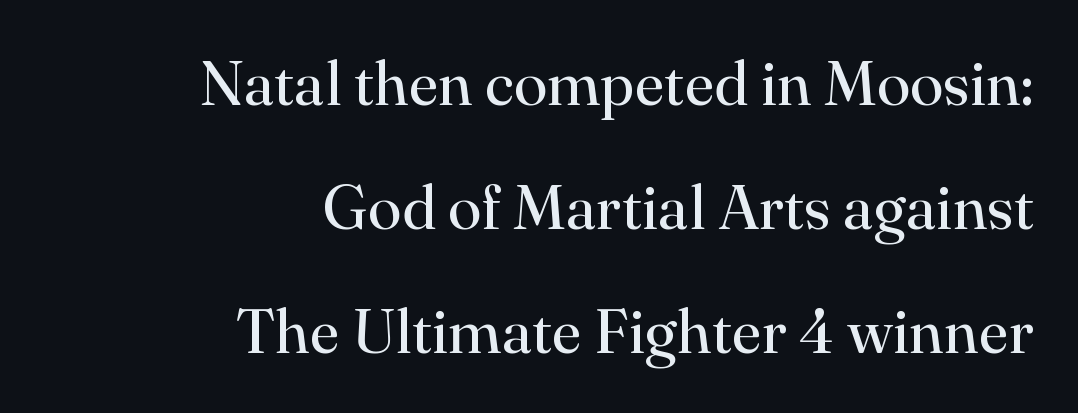
The image shows 62 px regular-weight serif type, upright; set right-aligned, loose line spacing (2.0x), normal letter spacing, not underlined; high stroke contrast and a small x-height.
